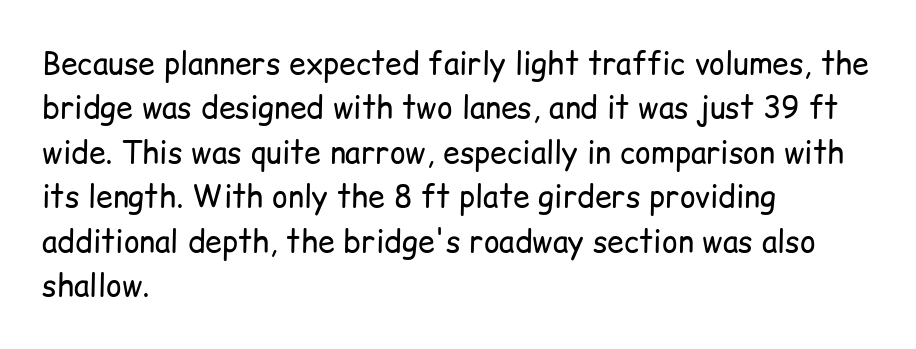
The image shows 30 px regular-weight sans-serif type, upright; set left-aligned, normal line spacing (1.48x), normal letter spacing, not underlined; low stroke contrast and a medium x-height.
